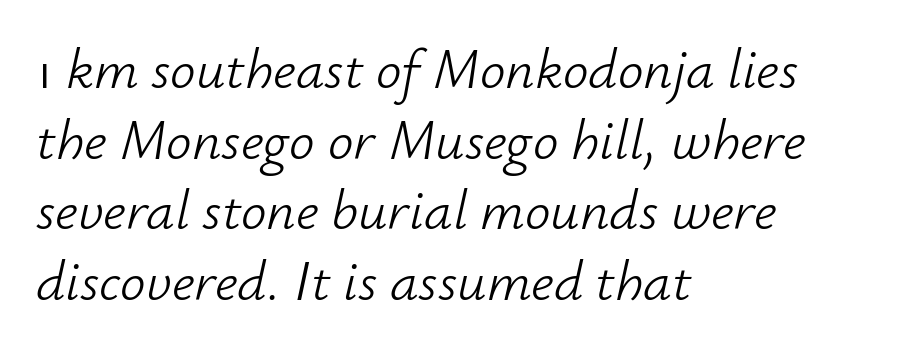
Does extra space separate the letters? No, they use regular spacing. Weight class: somewhere from thin through regular. It's the slanting kind of type. These lines are rendered in a variable-pitch font. If you drew a ruler down the left edge, every line would touch it. Rule under the text: the space is simply empty.
